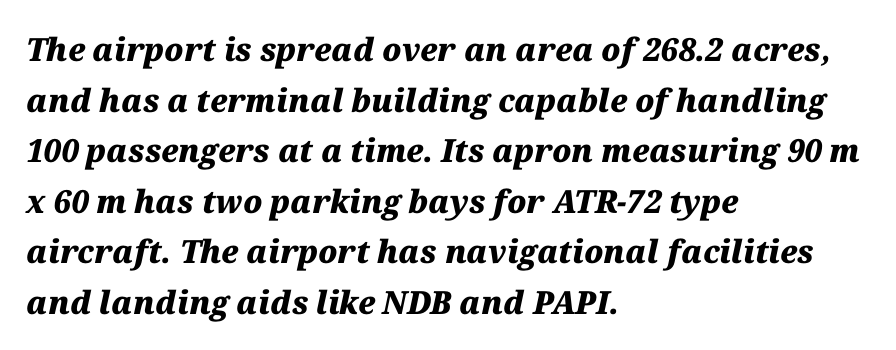
{"italic": "yes", "lean": "right", "slant_degrees": 12, "bold": "yes", "weight": "heavy", "width": "normal", "stroke_contrast": "medium", "x_height": "medium", "monospaced": "no", "underline": "no", "align": "left", "line_spacing": "normal", "line_spacing_ratio": 1.58, "letter_spacing": "normal", "letter_spacing_em": 0.0, "glyph_px": 32}
